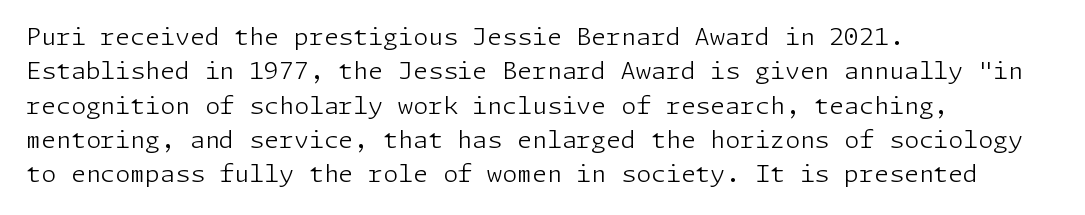
Q: Is the text bold? A: No.
Q: Is the text italic (slanted)? A: No, it is upright.
Q: Is the text underlined? A: No.
Q: How is the paragraph aligned? A: Left-aligned.
Q: Is the spacing between letters normal or unusually wide? A: Normal.
Q: Is the spacing between lines tight, normal or loose? A: Normal.
